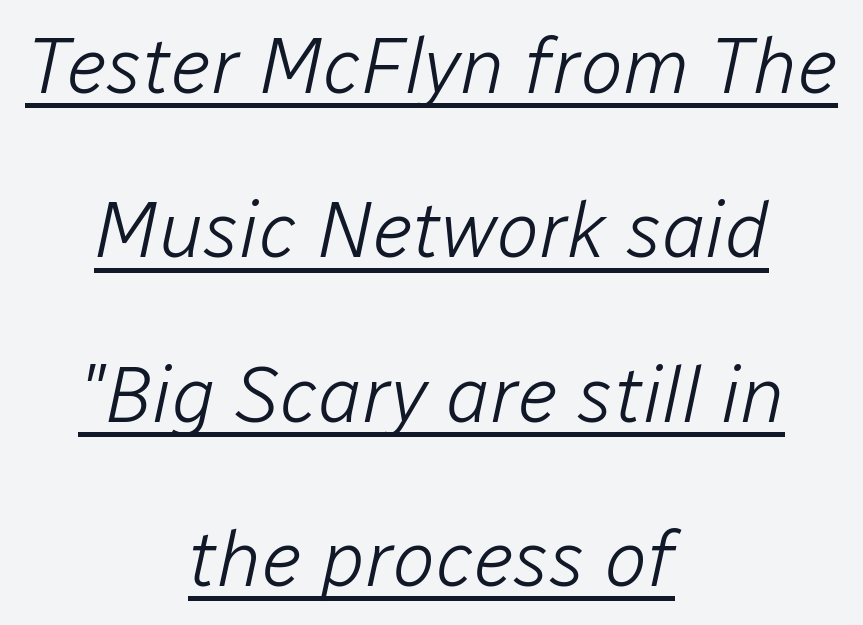
The image shows 79 px light type, italic (leaning right); set centered, loose line spacing (2.08x), normal letter spacing, underlined; low stroke contrast and a medium x-height.
